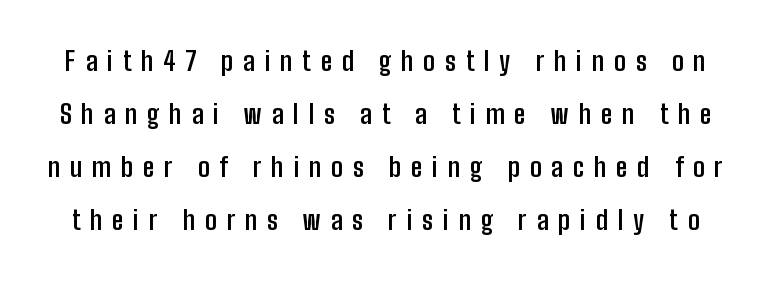
The image shows 26 px bold type, upright; set loose line spacing (2.04x), unusually wide letter spacing (+0.38 em), not underlined.
